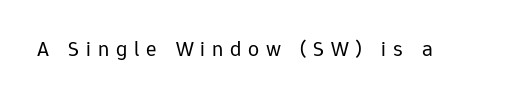
Q: Is the text bold? A: No.
Q: Is the text italic (slanted)? A: No, it is upright.
Q: Is the text underlined? A: No.
Q: Is the spacing between letters normal or unusually wide? A: Unusually wide.
